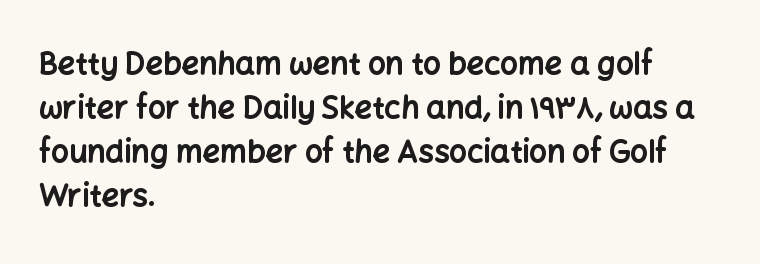
It's the straight-up-and-down kind of type. Character widths vary here, with narrow letters taking less room than wide ones. Type style note: lacks serifs. Summary of vertical rhythm: regular, with standard interline spacing. The letterforms sit shoulder to shoulder at normal distance.
